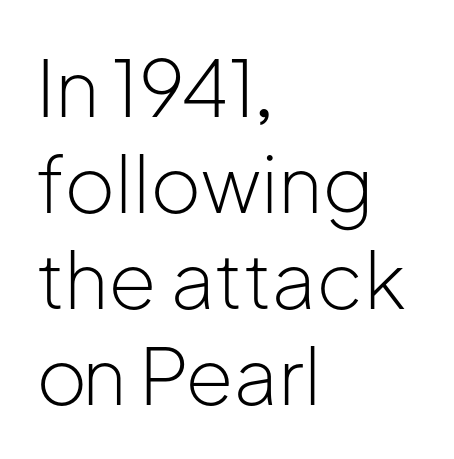
No chunkiness to these letters — they're not bold. Notice how the passage keeps a crisp vertical edge on the left only. This is roman type, the default non-slanted kind. Each row of text sits above clean, open space. The letters carry no serifs — their stems end cleanly without finishing strokes. The gaps between neighbouring characters are ordinary and unremarkable.
